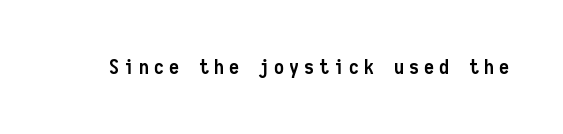
The image shows 20 px bold type, upright; set unusually wide letter spacing (+0.25 em), not underlined.
